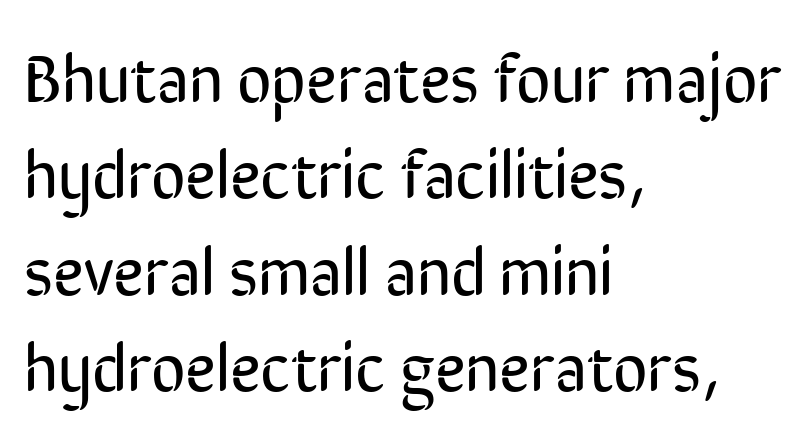
Q: Is the text bold? A: No.
Q: Is the text italic (slanted)? A: No, it is upright.
Q: Is the typeface a serif or a sans-serif typeface? A: Sans-serif.
Q: Is the text underlined? A: No.
Q: How is the paragraph aligned? A: Left-aligned.
Q: Is the spacing between letters normal or unusually wide? A: Normal.
Q: Is the spacing between lines tight, normal or loose? A: Normal.
Q: Width (condensed, normal, or wide)? A: Condensed.
Q: Stroke contrast? A: Low.
Q: x-height? A: Medium.
Q: Monospaced? A: No.
